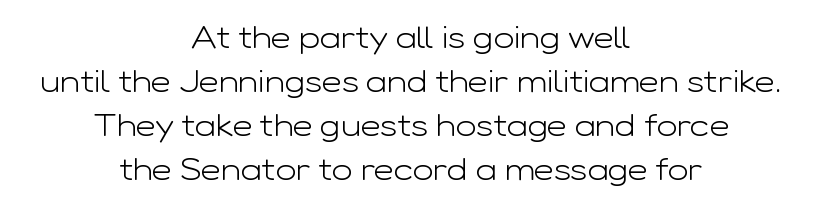
Q: Is the text bold? A: No.
Q: Is the text italic (slanted)? A: No, it is upright.
Q: Is the typeface a serif or a sans-serif typeface? A: Sans-serif.
Q: Is the text underlined? A: No.
Q: How is the paragraph aligned? A: Centered.
Q: Is the spacing between letters normal or unusually wide? A: Normal.
Q: Is the spacing between lines tight, normal or loose? A: Normal.
Q: Width (condensed, normal, or wide)? A: Wide.
Q: Stroke contrast? A: Low.
Q: x-height? A: Medium.
Q: Monospaced? A: No.
